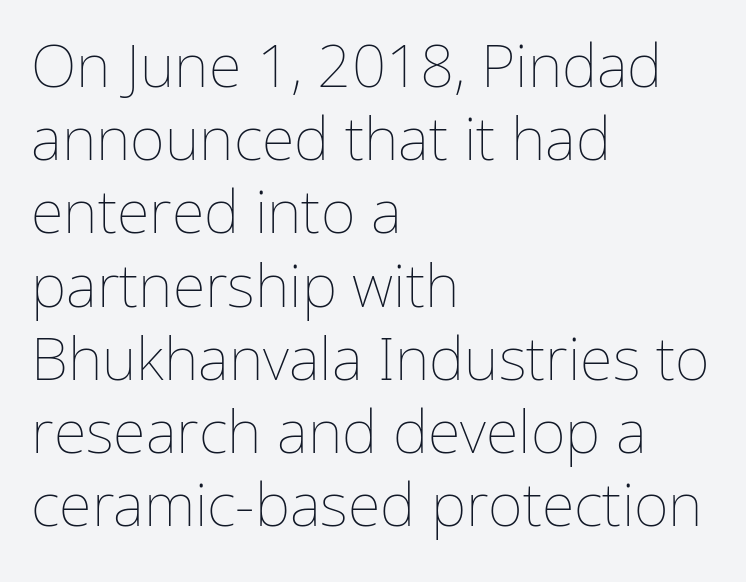
Q: Is the text bold? A: No.
Q: Is the text italic (slanted)? A: No, it is upright.
Q: Is the text underlined? A: No.
Q: How is the paragraph aligned? A: Left-aligned.
Q: Is the spacing between letters normal or unusually wide? A: Normal.
Q: Width (condensed, normal, or wide)? A: Normal.
Q: Stroke contrast? A: Low.
Q: x-height? A: Medium.
Q: Monospaced? A: No.
